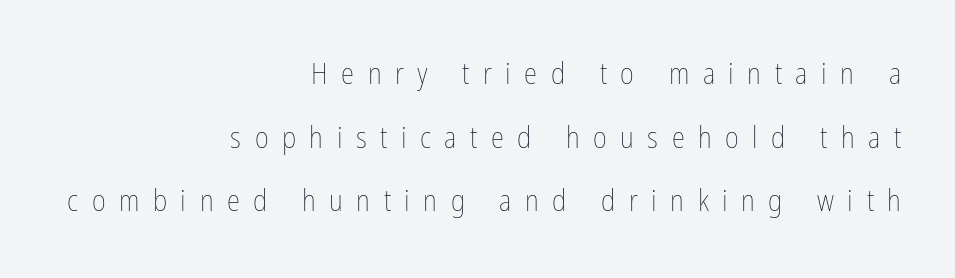
Q: Is the text bold? A: No.
Q: Is the text italic (slanted)? A: No, it is upright.
Q: Is the text underlined? A: No.
Q: How is the paragraph aligned? A: Right-aligned.
Q: Is the spacing between letters normal or unusually wide? A: Unusually wide.
Q: Is the spacing between lines tight, normal or loose? A: Loose.
Q: Width (condensed, normal, or wide)? A: Condensed.
Q: Stroke contrast? A: Low.
Q: x-height? A: Medium.
Q: Monospaced? A: No.
